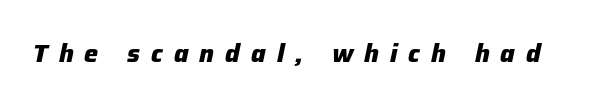
Someone cranked the tracking dial way up on this one. Is the type slanted? Yes — the strokes lean at a clear angle. Descenders hang freely into open space. Chunky letters — that's bold for sure.
